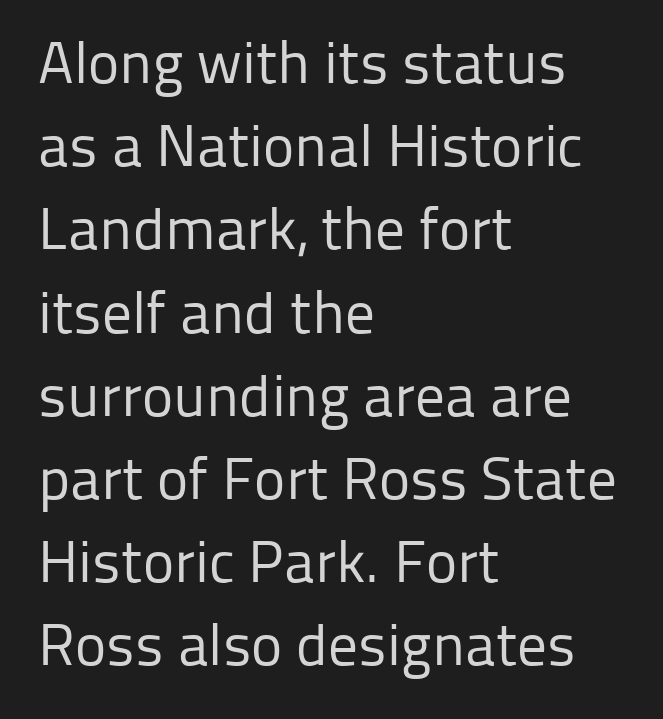
{"serif": "no", "italic": "no", "bold": "no", "weight": "regular", "width": "normal", "stroke_contrast": "low", "x_height": "medium", "monospaced": "no", "underline": "no", "align": "left", "line_spacing": "normal", "line_spacing_ratio": 1.41, "letter_spacing": "normal", "letter_spacing_em": 0.0, "glyph_px": 59}
